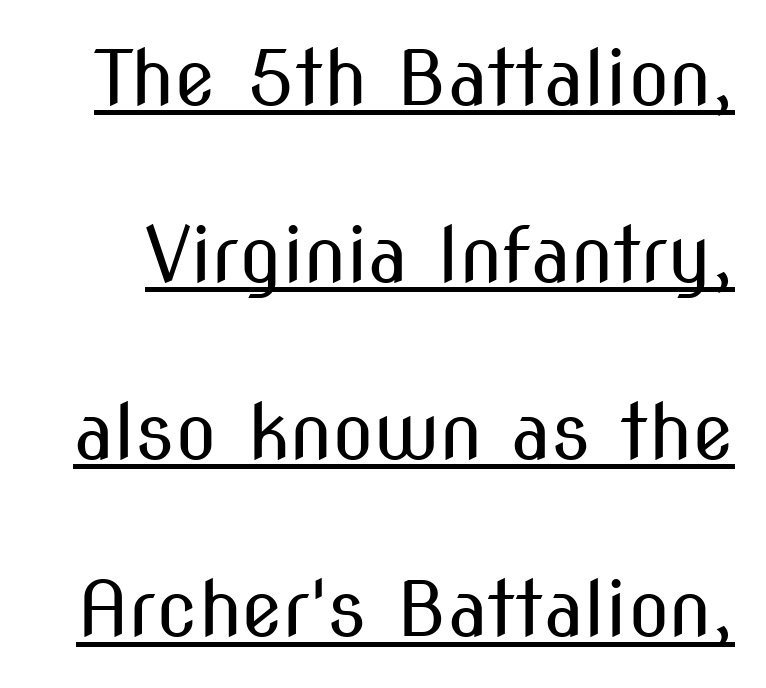
{"serif": "no", "italic": "no", "bold": "no", "weight": "regular", "width": "condensed", "stroke_contrast": "medium", "x_height": "medium", "monospaced": "no", "underline": "yes", "line_spacing": "loose", "line_spacing_ratio": 2.33, "letter_spacing": "normal", "letter_spacing_em": 0.0, "glyph_px": 76}
